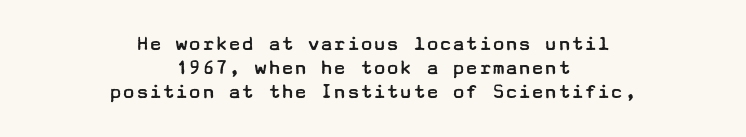
{"italic": "no", "bold": "no", "underline": "no", "align": "center", "line_spacing": "tight", "line_spacing_ratio": 1.08, "letter_spacing": "normal", "letter_spacing_em": 0.0, "glyph_px": 22}
